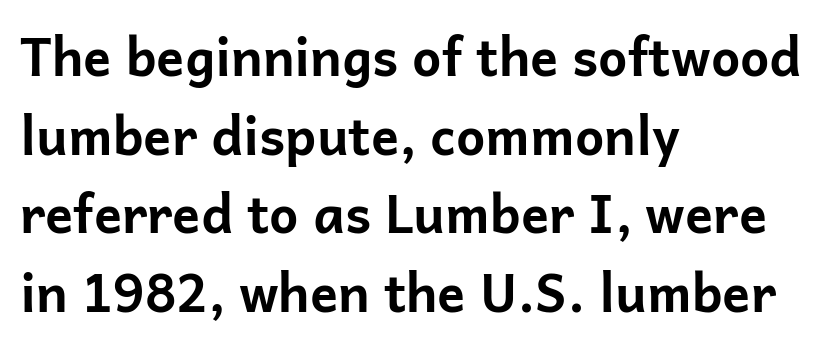
{"serif": "no", "italic": "no", "bold": "yes", "weight": "bold", "width": "normal", "stroke_contrast": "low", "x_height": "medium", "monospaced": "no", "underline": "no", "align": "left", "line_spacing": "normal", "line_spacing_ratio": 1.51, "letter_spacing": "normal", "letter_spacing_em": 0.0, "glyph_px": 52}
